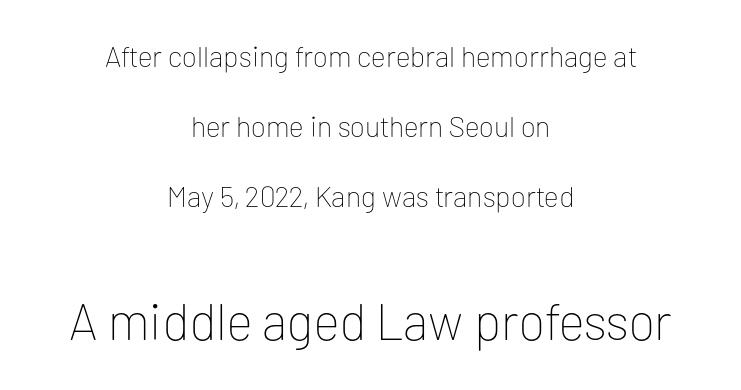
{"serif": "no", "italic": "no", "bold": "no", "weight": "thin", "width": "normal", "stroke_contrast": "low", "x_height": "medium", "monospaced": "no", "underline": "no", "align": "center", "line_spacing": "loose", "line_spacing_ratio": 2.42, "letter_spacing": "normal", "letter_spacing_em": 0.0, "larger_block": "second", "size_ratio": 1.76, "glyph_px": 51}
